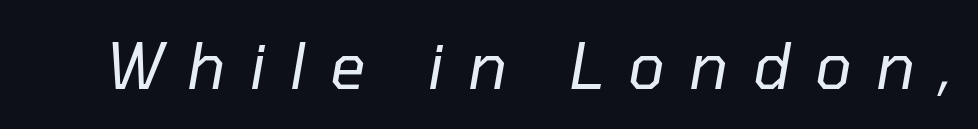
Q: Is the text bold? A: No.
Q: Is the text italic (slanted)? A: Yes, it leans right by about 10 degrees.
Q: Is the text underlined? A: No.
Q: Is the spacing between letters normal or unusually wide? A: Unusually wide.
Q: Width (condensed, normal, or wide)? A: Normal.
Q: Stroke contrast? A: Low.
Q: x-height? A: Medium.
Q: Monospaced? A: No.
